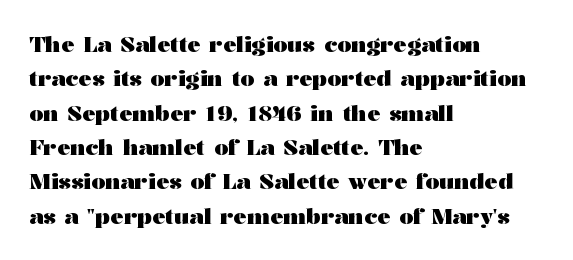
Upright lettering throughout. Just letters on the line, the space beneath them empty. The vertical gap from one line to the next is medium. Strong, thick strokes mark this as bold type. Short and long lines alike share a common starting point at left.
